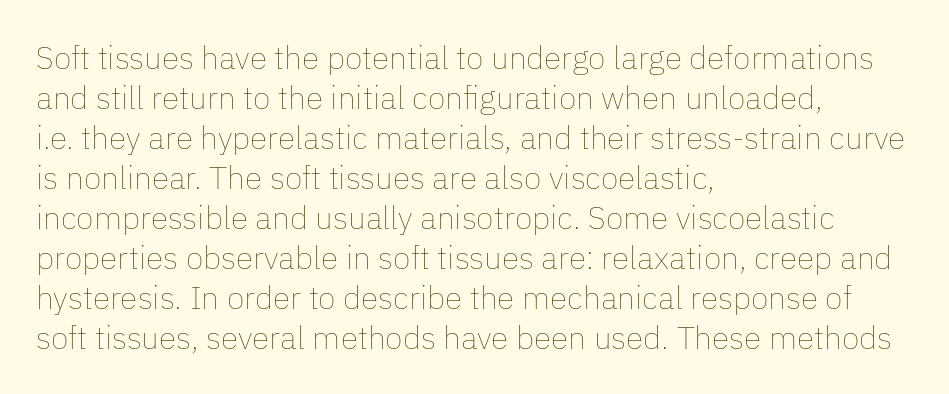
The image shows 32 px thin type, upright; set left-aligned, normal line spacing (1.25x), normal letter spacing, not underlined; low stroke contrast and a medium x-height.
